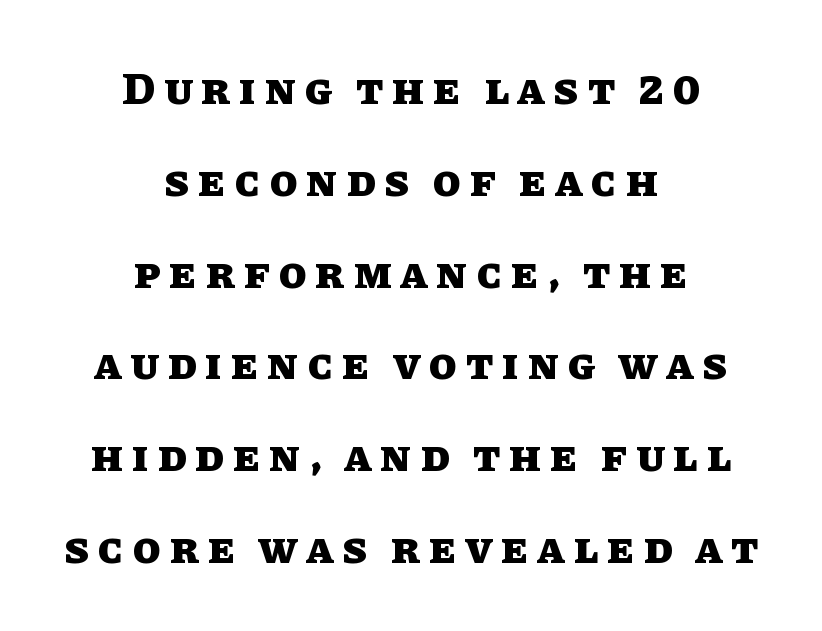
Has an underline been added? It has not. A typesetter would call this proportional, since set widths differ per character. Reading down the column, the eye jumps a long way to each next line. Weight: bold. Substantial extra tracking has been applied to these lines. These lines were composed using upright roman letters.
